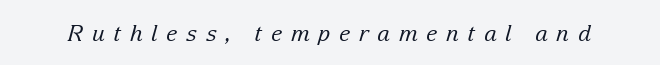
No chunkiness to these letters — they're not bold. Decoration check: the copy has no underline. The tracking jumps out immediately: characters are airy and widely separated. Tall strokes in this sample are angled rather than plumb.
